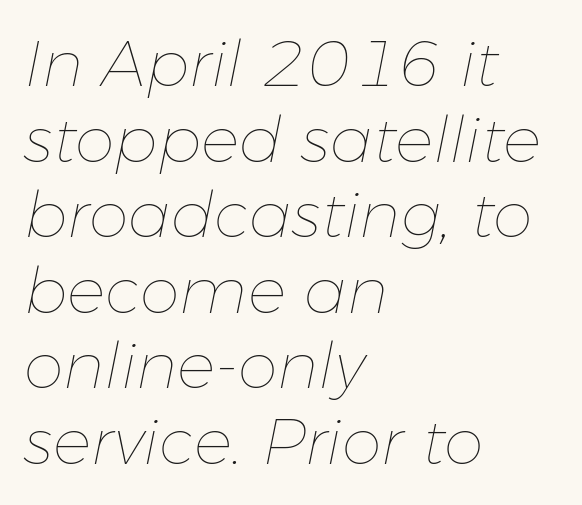
The image shows 64 px thin type, italic (leaning right); set left-aligned, line spacing 1.18x, normal letter spacing, not underlined; low stroke contrast and a medium x-height.
